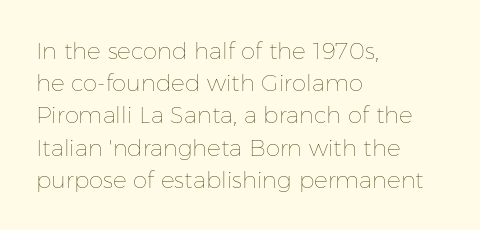
Regarding leading, the lines here are spaced in the standard way. The setting favours the left margin, as ordinary paragraphs usually do. The typeface has the unassuming heft of standard copy or less. The tracking reads as untouched default to a designer's eye. Type without underlining. Vertical strokes here are truly vertical.
